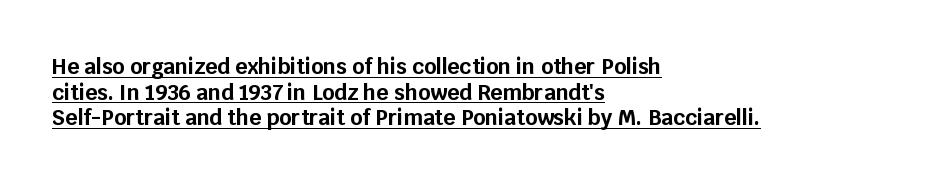
The image shows 21 px bold type, upright; set left-aligned, line spacing 1.22x, normal letter spacing, underlined.
